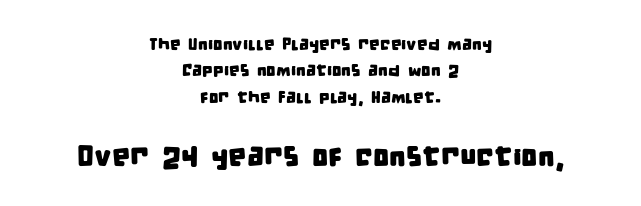
{"serif": "no", "width": "condensed", "stroke_contrast": "low", "x_height": "large", "monospaced": "no", "underline": "no", "align": "center", "line_spacing": "normal", "line_spacing_ratio": 1.55, "letter_spacing": "normal", "letter_spacing_em": 0.0, "larger_block": "second", "size_ratio": 1.71, "glyph_px": 29}
